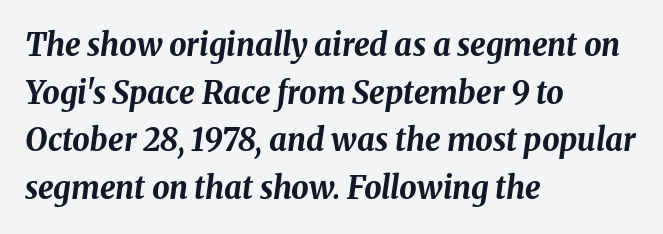
Reading down the column, the eye jumps a familiar distance to each next line. These words are printed bold, with thick strokes throughout. The face used here is proportionally spaced, like ordinary book or web type. This rendering features lettering with no underline. Here the glyphs are tracked normally, forming tight word shapes.
